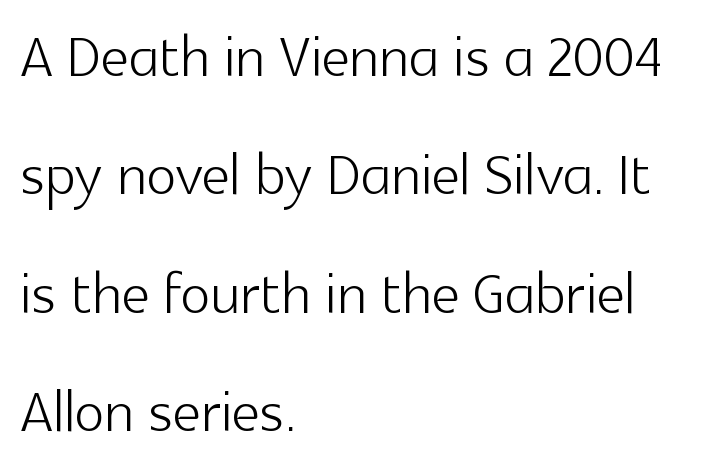
{"serif": "no", "italic": "no", "bold": "no", "weight": "light", "width": "normal", "x_height": "medium", "monospaced": "no", "underline": "no", "align": "left", "line_spacing": "normal", "line_spacing_ratio": 1.5, "letter_spacing": "normal", "letter_spacing_em": 0.0, "glyph_px": 79}
